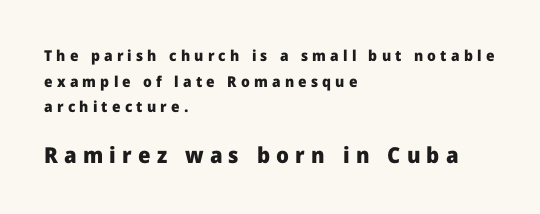
Q: Is the text bold? A: Yes.
Q: Is the text italic (slanted)? A: No, it is upright.
Q: Is the text underlined? A: No.
Q: How is the paragraph aligned? A: Left-aligned.
Q: Is the spacing between letters normal or unusually wide? A: Unusually wide.
Q: Which block of text is set in a larger size, the first (top) or the second (bottom)? A: The second (bottom) one.
